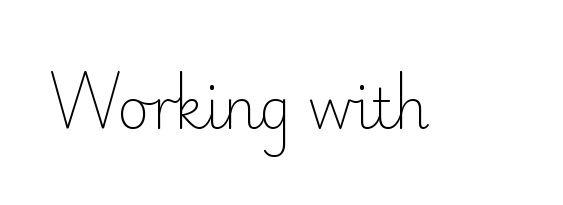
{"serif": "no", "italic": "no", "bold": "no", "weight": "light", "width": "normal", "stroke_contrast": "low", "x_height": "small", "monospaced": "no", "underline": "no", "letter_spacing": "normal", "letter_spacing_em": 0.0, "glyph_px": 55}
